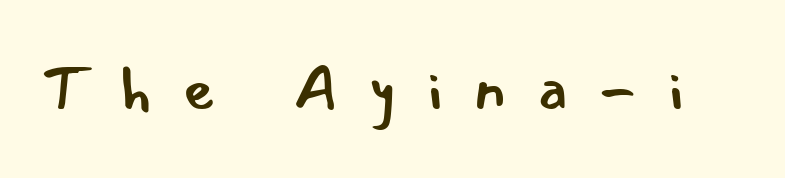
Q: Is the text bold? A: No.
Q: Is the text italic (slanted)? A: No, it is upright.
Q: Is the typeface a serif or a sans-serif typeface? A: Sans-serif.
Q: Is the text underlined? A: No.
Q: Is the spacing between letters normal or unusually wide? A: Unusually wide.
Q: Width (condensed, normal, or wide)? A: Normal.
Q: Stroke contrast? A: Low.
Q: x-height? A: Small.
Q: Monospaced? A: No.
